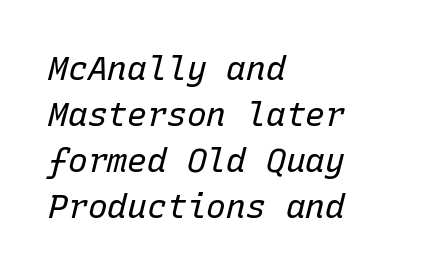
The image shows 33 px regular-weight type, italic (leaning right), monospaced; set left-aligned, normal line spacing (1.39x), normal letter spacing, not underlined; low stroke contrast and a medium x-height.
